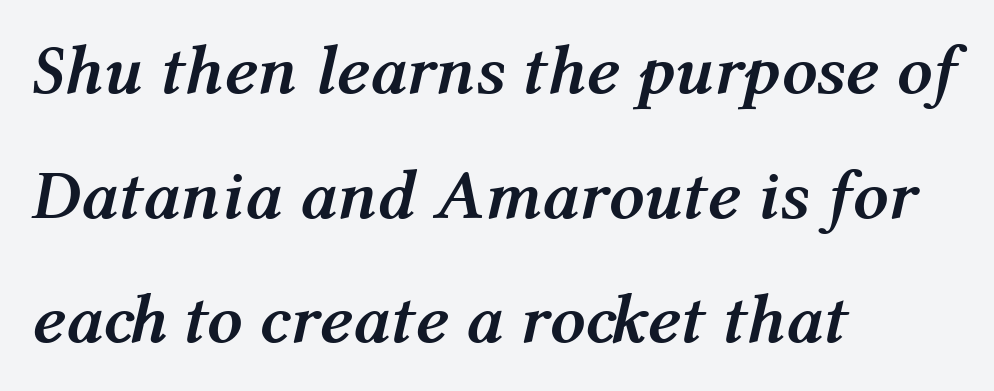
Q: Is the text bold? A: Yes.
Q: Is the text italic (slanted)? A: Yes, it leans right by about 12 degrees.
Q: Is the text underlined? A: No.
Q: How is the paragraph aligned? A: Left-aligned.
Q: Is the spacing between letters normal or unusually wide? A: Normal.
Q: Width (condensed, normal, or wide)? A: Normal.
Q: Stroke contrast? A: Medium.
Q: x-height? A: Medium.
Q: Monospaced? A: No.
